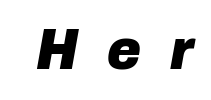
{"italic": "yes", "lean": "right", "slant_degrees": 10, "bold": "yes", "weight": "heavy", "width": "normal", "stroke_contrast": "low", "x_height": "medium", "monospaced": "no", "underline": "no", "letter_spacing": "wide", "letter_spacing_em": 0.5, "glyph_px": 58}
